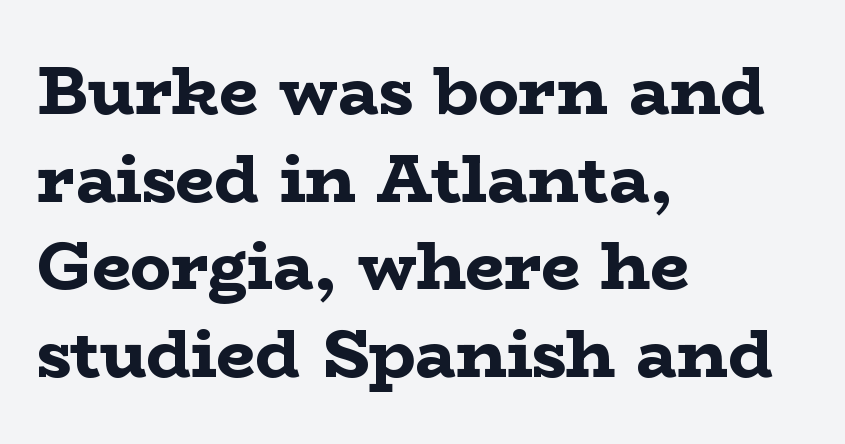
The image shows 68 px bold, wide serif type, upright; set left-aligned, normal line spacing (1.29x), normal letter spacing, not underlined; low stroke contrast and a medium x-height.
